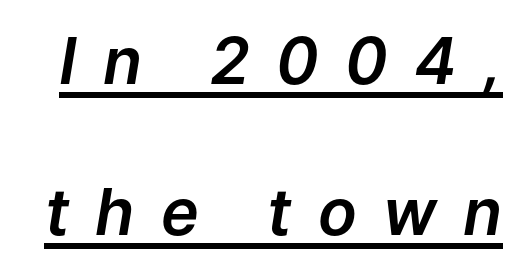
Rendered with sloped, italic letterforms. Students, observe the line beneath the letters — that is underlining. Substantial extra tracking has been applied to these lines. These lines stand farther apart than default settings would place them.
